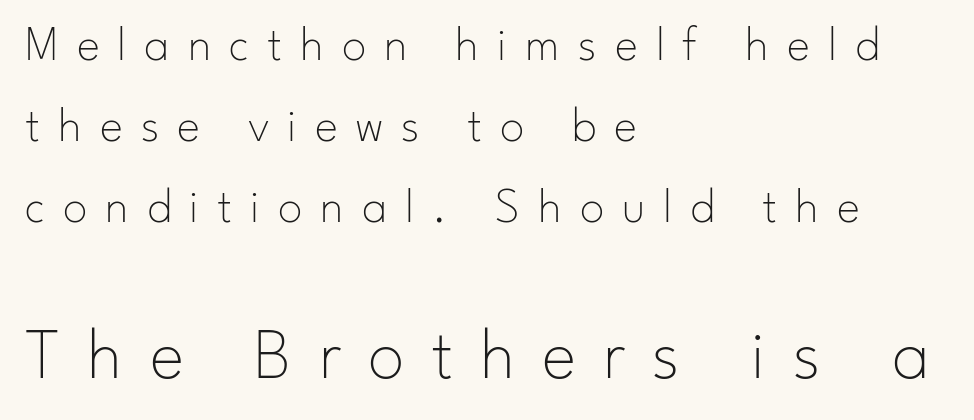
{"serif": "no", "italic": "no", "bold": "no", "weight": "thin", "width": "normal", "stroke_contrast": "low", "x_height": "small", "monospaced": "no", "underline": "no", "align": "left", "line_spacing": "normal", "line_spacing_ratio": 1.65, "letter_spacing": "wide", "letter_spacing_em": 0.37, "larger_block": "second", "size_ratio": 1.49, "glyph_px": 73}
